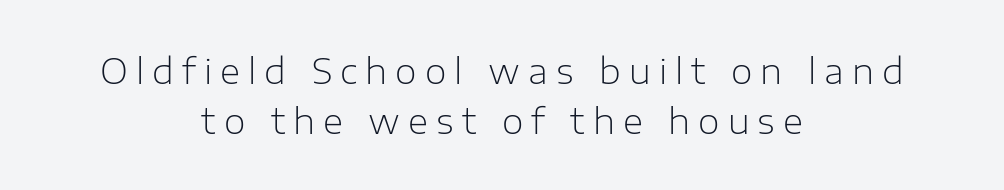
Q: Is the text bold? A: No.
Q: Is the text italic (slanted)? A: No, it is upright.
Q: Is the typeface a serif or a sans-serif typeface? A: Sans-serif.
Q: Is the text underlined? A: No.
Q: How is the paragraph aligned? A: Centered.
Q: Is the spacing between letters normal or unusually wide? A: Unusually wide.
Q: Is the spacing between lines tight, normal or loose? A: Normal.
Q: Width (condensed, normal, or wide)? A: Normal.
Q: Stroke contrast? A: Low.
Q: x-height? A: Medium.
Q: Monospaced? A: No.
